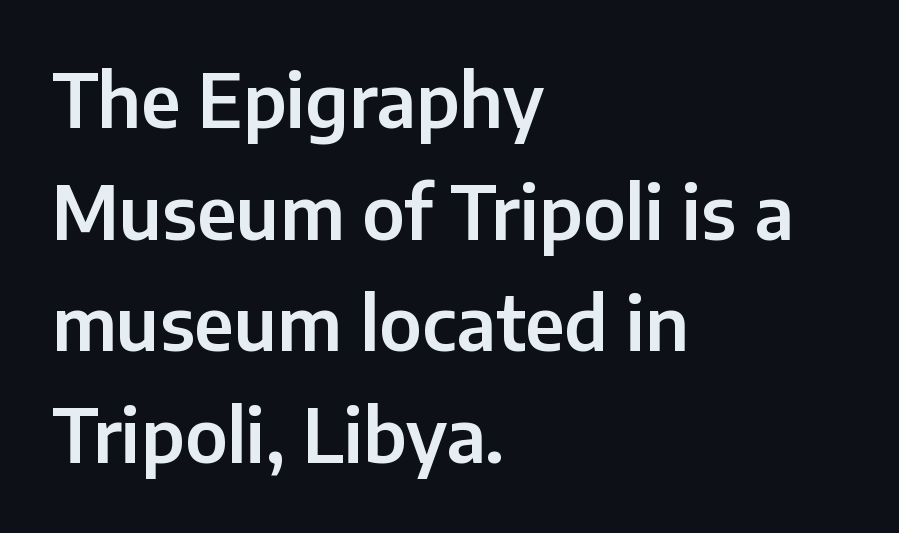
Q: Is the text italic (slanted)? A: No, it is upright.
Q: Is the typeface a serif or a sans-serif typeface? A: Sans-serif.
Q: Is the text underlined? A: No.
Q: How is the paragraph aligned? A: Left-aligned.
Q: Is the spacing between letters normal or unusually wide? A: Normal.
Q: Is the spacing between lines tight, normal or loose? A: Normal.
Q: Width (condensed, normal, or wide)? A: Normal.
Q: Stroke contrast? A: Low.
Q: x-height? A: Medium.
Q: Monospaced? A: No.
